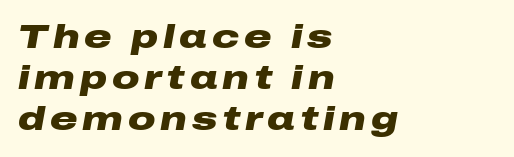
{"italic": "yes", "lean": "right", "slant_degrees": 10, "bold": "yes", "weight": "heavy", "width": "wide", "stroke_contrast": "low", "x_height": "medium", "monospaced": "no", "underline": "no", "align": "left", "line_spacing_ratio": 1.21, "glyph_px": 34}
